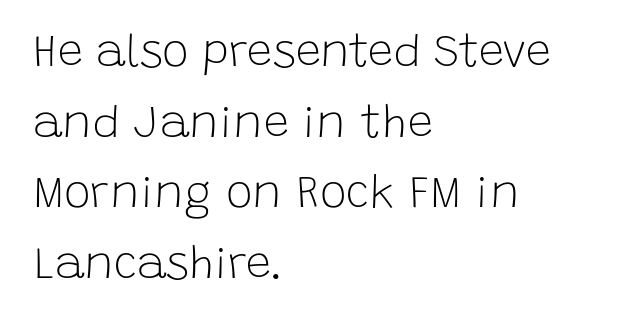
Q: Is the text bold? A: No.
Q: Is the text italic (slanted)? A: No, it is upright.
Q: Is the typeface a serif or a sans-serif typeface? A: Sans-serif.
Q: Is the text underlined? A: No.
Q: How is the paragraph aligned? A: Left-aligned.
Q: Is the spacing between letters normal or unusually wide? A: Normal.
Q: Is the spacing between lines tight, normal or loose? A: Normal.
Q: Width (condensed, normal, or wide)? A: Normal.
Q: Stroke contrast? A: Low.
Q: x-height? A: Large.
Q: Monospaced? A: No.
